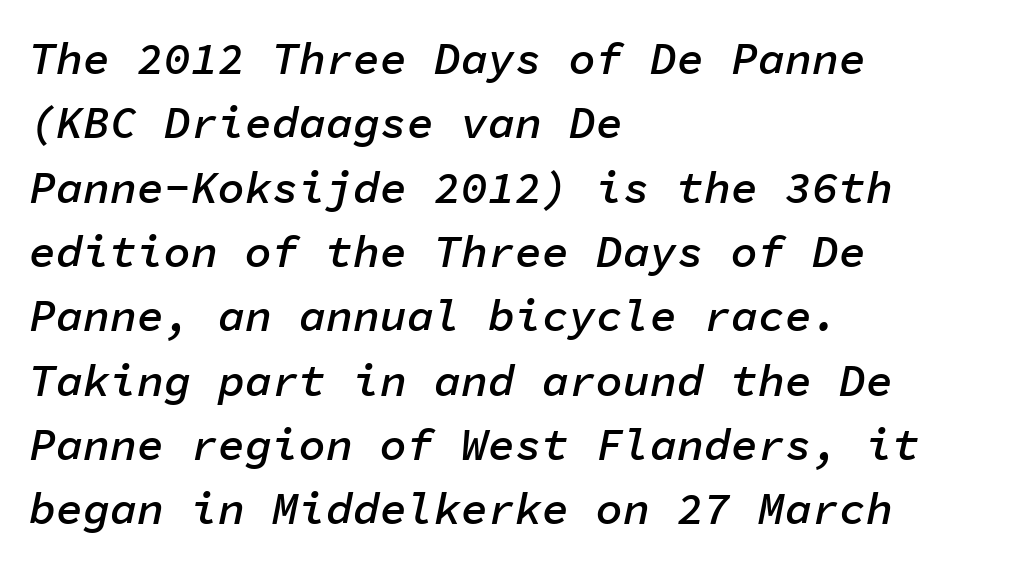
Q: Is the text bold? A: Semi-bold.
Q: Is the text italic (slanted)? A: Yes, it leans right by about 11 degrees.
Q: Is the text underlined? A: No.
Q: How is the paragraph aligned? A: Left-aligned.
Q: Is the spacing between letters normal or unusually wide? A: Normal.
Q: Is the spacing between lines tight, normal or loose? A: Normal.
Q: Width (condensed, normal, or wide)? A: Normal.
Q: Stroke contrast? A: Low.
Q: x-height? A: Medium.
Q: Monospaced? A: Yes.
